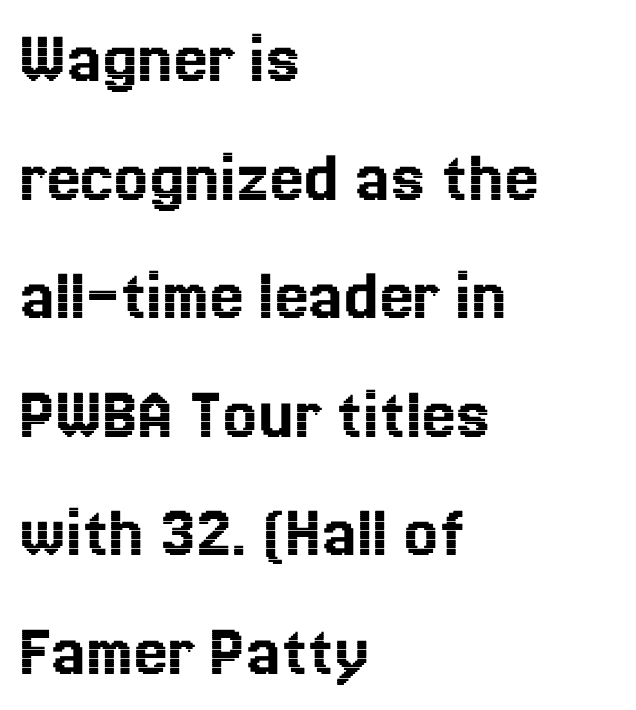
Q: Is the text italic (slanted)? A: No, it is upright.
Q: Is the text underlined? A: No.
Q: How is the paragraph aligned? A: Left-aligned.
Q: Is the spacing between letters normal or unusually wide? A: Normal.
Q: Is the spacing between lines tight, normal or loose? A: Normal.
Q: Width (condensed, normal, or wide)? A: Normal.
Q: x-height? A: Medium.
Q: Monospaced? A: No.
